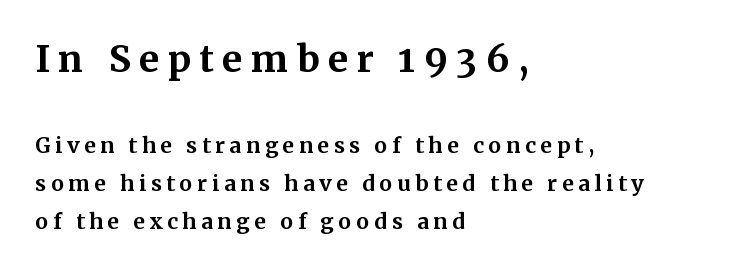
{"serif": "yes", "italic": "no", "bold": "yes", "weight": "bold", "width": "normal", "stroke_contrast": "medium", "x_height": "medium", "monospaced": "no", "underline": "no", "align": "left", "line_spacing_ratio": 1.82, "letter_spacing": "wide", "letter_spacing_em": 0.22, "larger_block": "first", "size_ratio": 1.76, "glyph_px": 37}
